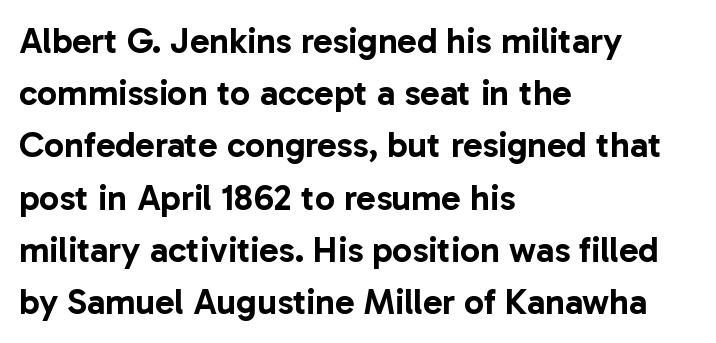
Q: Is the text italic (slanted)? A: No, it is upright.
Q: Is the typeface a serif or a sans-serif typeface? A: Sans-serif.
Q: Is the text underlined? A: No.
Q: How is the paragraph aligned? A: Left-aligned.
Q: Is the spacing between letters normal or unusually wide? A: Normal.
Q: Is the spacing between lines tight, normal or loose? A: Normal.
Q: Width (condensed, normal, or wide)? A: Normal.
Q: Stroke contrast? A: Low.
Q: x-height? A: Medium.
Q: Monospaced? A: No.
